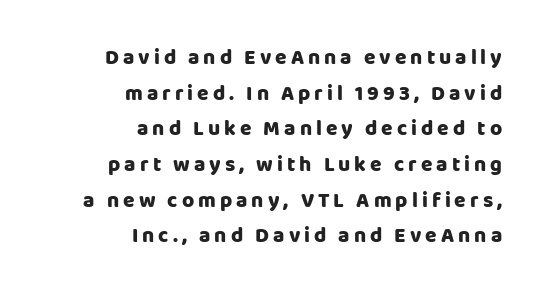
{"italic": "no", "bold": "yes", "underline": "no", "align": "right", "line_spacing": "normal", "line_spacing_ratio": 1.7, "glyph_px": 21}
